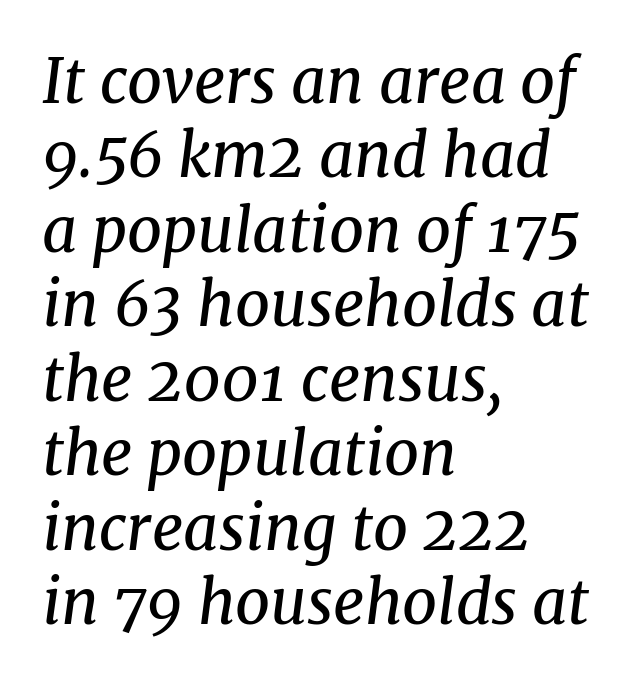
Q: Is the text bold? A: No.
Q: Is the text italic (slanted)? A: Yes, it leans right by about 8 degrees.
Q: Is the typeface a serif or a sans-serif typeface? A: Serif.
Q: Is the text underlined? A: No.
Q: How is the paragraph aligned? A: Left-aligned.
Q: Is the spacing between letters normal or unusually wide? A: Normal.
Q: Width (condensed, normal, or wide)? A: Normal.
Q: Stroke contrast? A: Medium.
Q: x-height? A: Medium.
Q: Monospaced? A: No.
